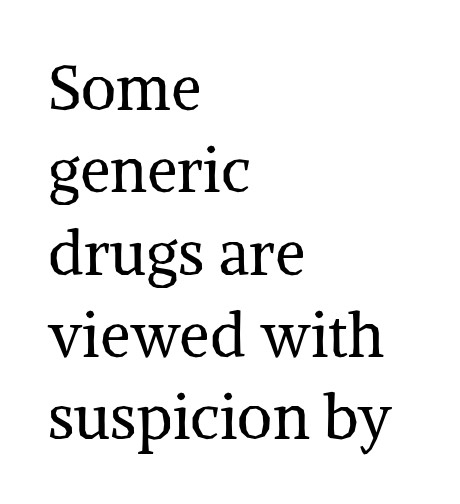
{"serif": "yes", "italic": "no", "bold": "no", "weight": "regular", "width": "normal", "stroke_contrast": "medium", "x_height": "medium", "monospaced": "no", "underline": "no", "align": "left", "line_spacing": "normal", "line_spacing_ratio": 1.35, "letter_spacing": "normal", "letter_spacing_em": 0.0, "glyph_px": 61}
